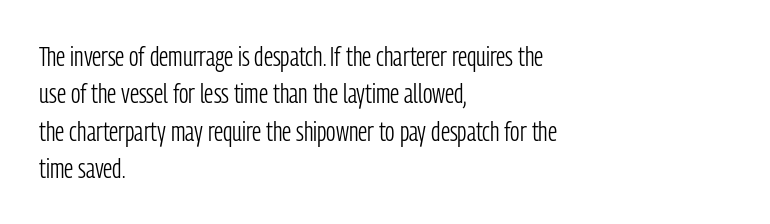
{"italic": "no", "bold": "no", "underline": "no", "align": "left", "line_spacing": "normal", "line_spacing_ratio": 1.38, "letter_spacing": "normal", "letter_spacing_em": 0.0, "glyph_px": 27}
